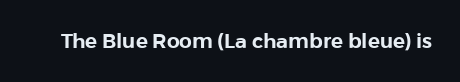
These lines keep a tight, regular rhythm from letter to letter. Unmarked baselines from the first word to the last. Italic: no, the glyphs are upright roman.
